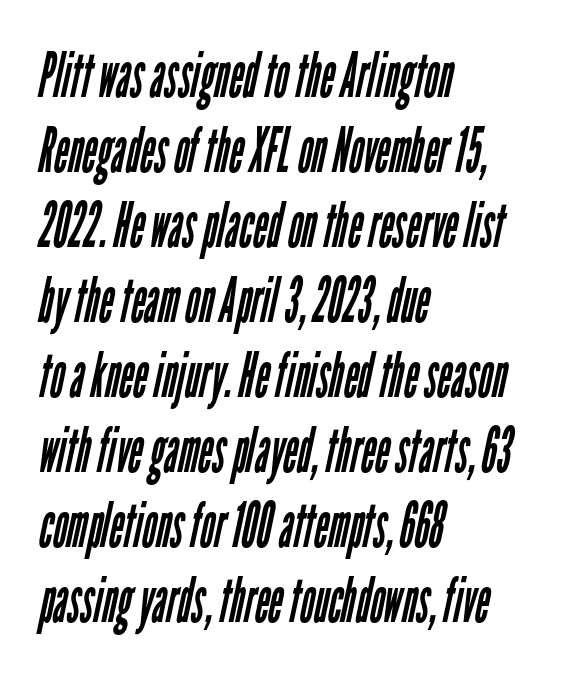
The image shows 62 px regular-weight, condensed sans-serif type; set left-aligned, line spacing 1.21x, normal letter spacing, not underlined; low stroke contrast and a medium x-height.
